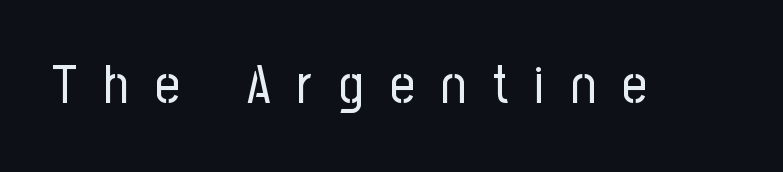
{"serif": "no", "italic": "no", "bold": "no", "weight": "regular", "width": "condensed", "stroke_contrast": "low", "x_height": "medium", "monospaced": "no", "underline": "no", "letter_spacing": "wide", "letter_spacing_em": 0.49, "glyph_px": 54}
